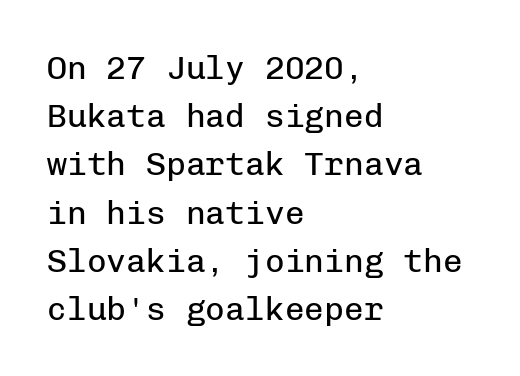
Q: Is the text bold? A: No.
Q: Is the text italic (slanted)? A: No, it is upright.
Q: Is the typeface a serif or a sans-serif typeface? A: Sans-serif.
Q: Is the text underlined? A: No.
Q: How is the paragraph aligned? A: Left-aligned.
Q: Is the spacing between letters normal or unusually wide? A: Normal.
Q: Is the spacing between lines tight, normal or loose? A: Normal.
Q: Width (condensed, normal, or wide)? A: Normal.
Q: Stroke contrast? A: Low.
Q: x-height? A: Medium.
Q: Monospaced? A: Yes.
